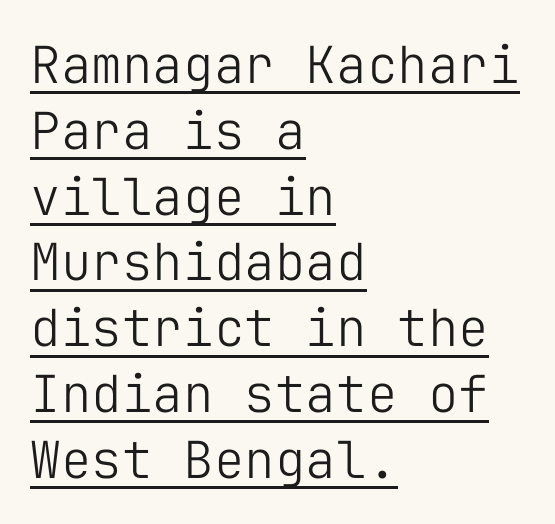
{"serif": "no", "italic": "no", "bold": "no", "weight": "light", "width": "normal", "stroke_contrast": "low", "x_height": "medium", "monospaced": "yes", "underline": "yes", "align": "left", "line_spacing": "normal", "line_spacing_ratio": 1.29, "letter_spacing": "normal", "letter_spacing_em": 0.0, "glyph_px": 51}
